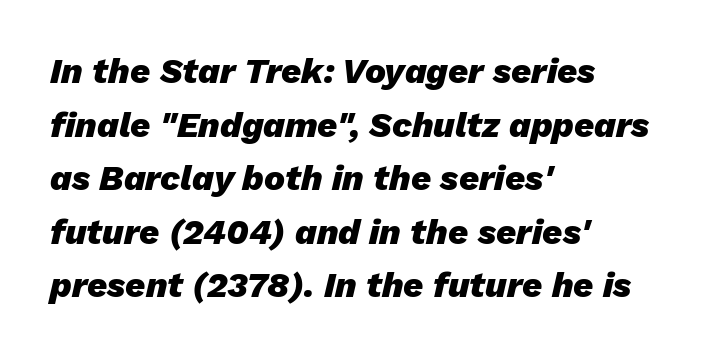
Q: Is the text bold? A: Yes.
Q: Is the text italic (slanted)? A: Yes, it leans right by about 13 degrees.
Q: Is the text underlined? A: No.
Q: How is the paragraph aligned? A: Left-aligned.
Q: Is the spacing between letters normal or unusually wide? A: Normal.
Q: Is the spacing between lines tight, normal or loose? A: Normal.
Q: Width (condensed, normal, or wide)? A: Normal.
Q: Stroke contrast? A: Low.
Q: x-height? A: Medium.
Q: Monospaced? A: No.
